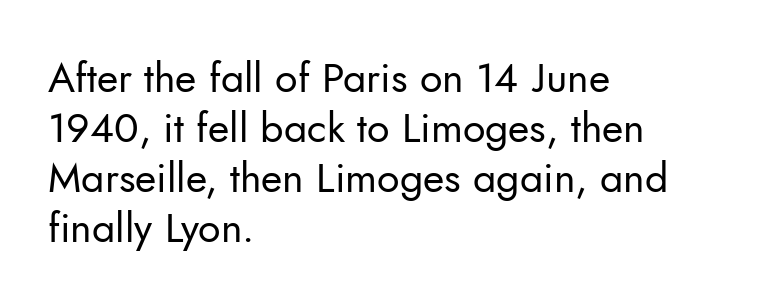
Q: Is the text bold? A: No.
Q: Is the text italic (slanted)? A: No, it is upright.
Q: Is the typeface a serif or a sans-serif typeface? A: Sans-serif.
Q: Is the text underlined? A: No.
Q: How is the paragraph aligned? A: Left-aligned.
Q: Is the spacing between letters normal or unusually wide? A: Normal.
Q: Width (condensed, normal, or wide)? A: Normal.
Q: Stroke contrast? A: Low.
Q: x-height? A: Small.
Q: Monospaced? A: No.
